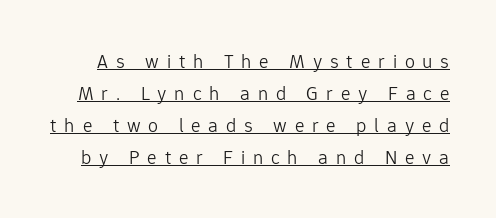
The image shows 20 px text type, upright; set normal line spacing (1.6x), unusually wide letter spacing (+0.39 em), underlined.
